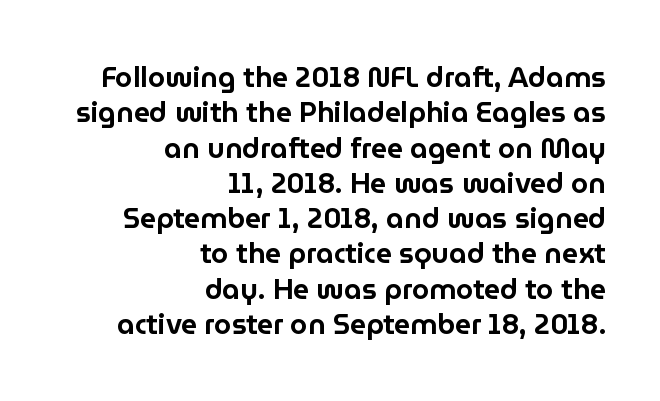
The image shows 28 px sans-serif type, upright; set right-aligned, normal line spacing (1.26x), normal letter spacing, not underlined; low stroke contrast and a medium x-height.
